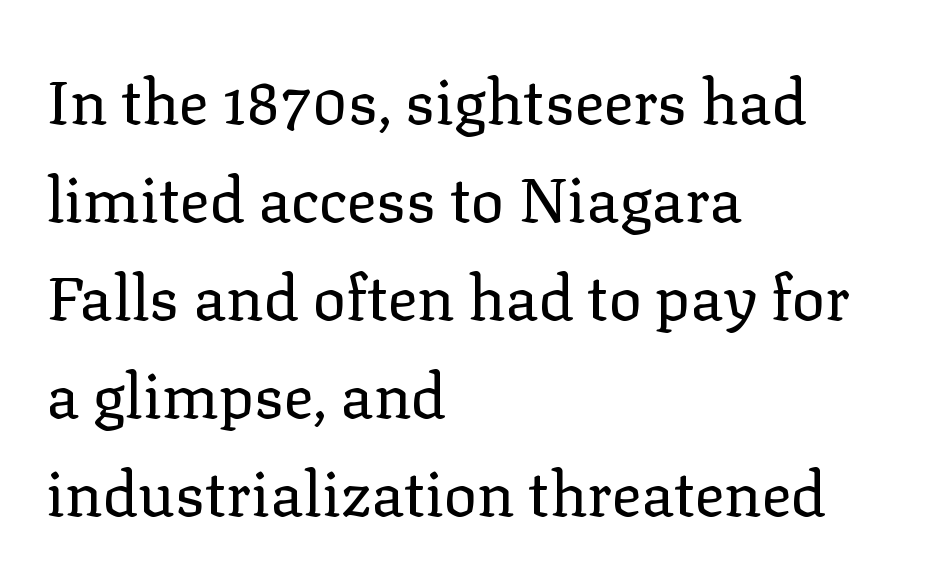
The image shows 62 px regular-weight serif type, upright; set left-aligned, normal line spacing (1.58x), normal letter spacing, not underlined; low stroke contrast and a medium x-height.
